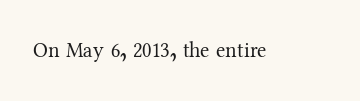
Q: Is the text bold? A: No.
Q: Is the text italic (slanted)? A: No, it is upright.
Q: Is the text underlined? A: No.
Q: Is the spacing between letters normal or unusually wide? A: Normal.
